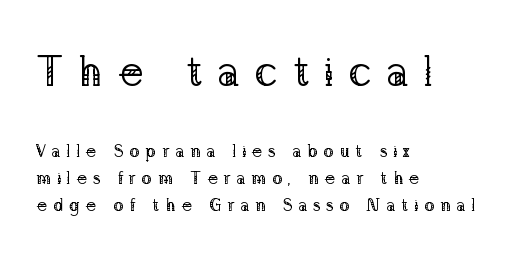
In this sample the first text group is rendered at the bigger scale. In terms of letterform style, serifs are clearly present. All the whitespace from short lines collects on the right. A bare baseline throughout the passage. The line texture is sparse and dotted thanks to wide tracking. This is the regular roman posture of the typeface.
